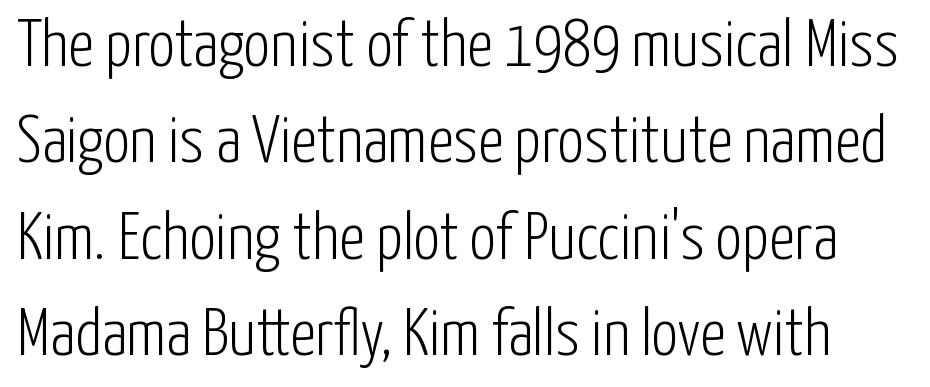
The image shows 66 px light, condensed sans-serif type, upright; set normal line spacing (1.46x), normal letter spacing, not underlined; low stroke contrast and a medium x-height.
